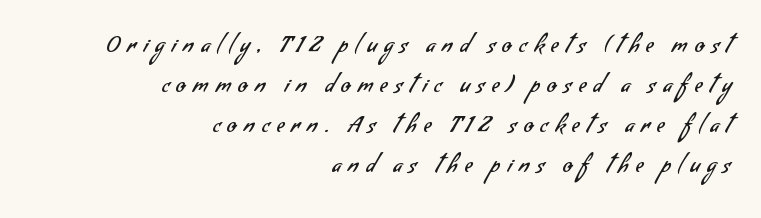
{"bold": "no", "underline": "no", "align": "right", "line_spacing_ratio": 1.82, "letter_spacing": "wide", "letter_spacing_em": 0.33, "glyph_px": 22}
